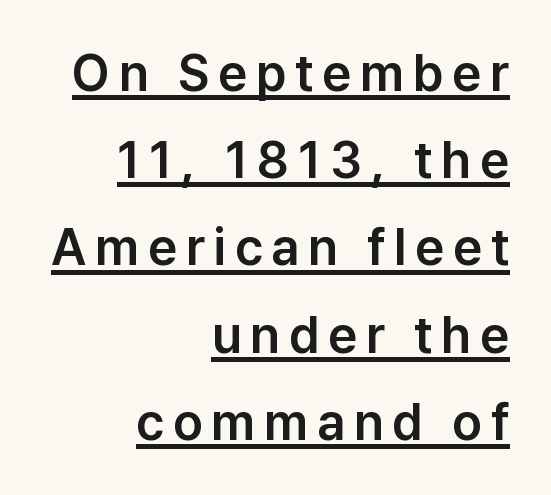
The image shows 51 px sans-serif type, upright; set right-aligned, line spacing 1.71x, underlined; low stroke contrast and a medium x-height.
